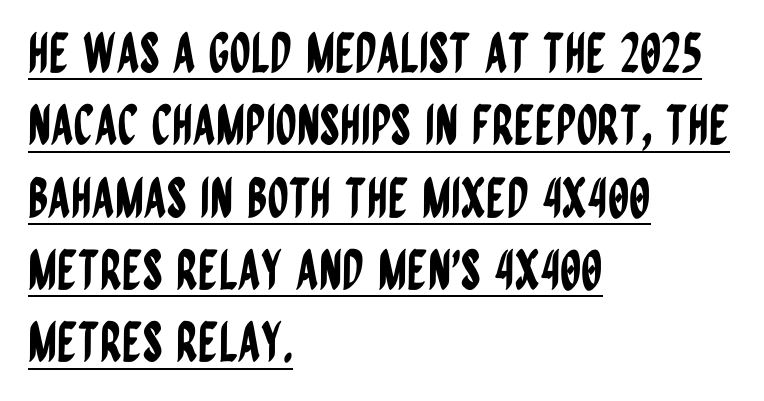
{"serif": "no", "italic": "no", "width": "condensed", "stroke_contrast": "low", "x_height": "large", "monospaced": "no", "underline": "yes", "align": "left", "line_spacing": "normal", "line_spacing_ratio": 1.34, "letter_spacing": "normal", "letter_spacing_em": 0.0, "glyph_px": 54}
